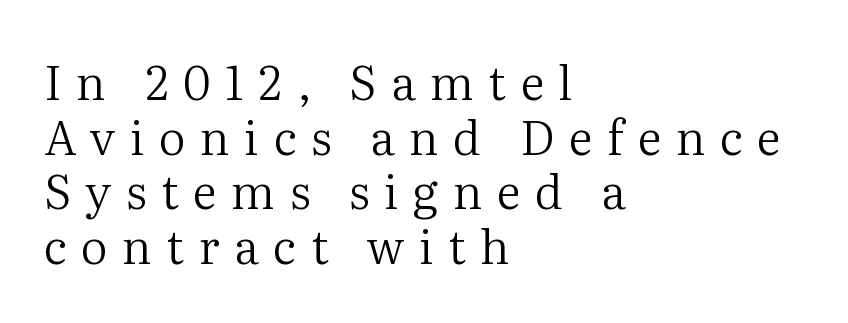
Clear beneath every line of the passage. These glyphs show unthickened strokes, regular width or finer. Designer's note — italics off, roman on. The rendering shows small feet on the letterforms — a serif design. Look at the tracking — it's clearly loosened, letters drifting apart. Every row of glyphs begins at an identical x-position on the left.
